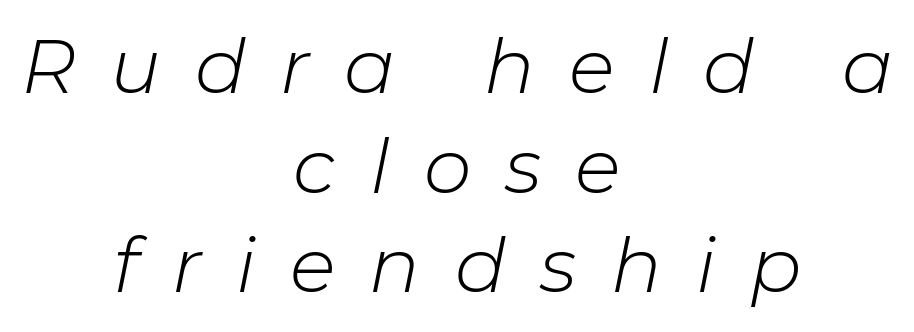
{"italic": "yes", "lean": "right", "slant_degrees": 11, "bold": "no", "weight": "light", "width": "normal", "stroke_contrast": "low", "x_height": "medium", "monospaced": "no", "underline": "no", "align": "center", "line_spacing": "normal", "line_spacing_ratio": 1.31, "letter_spacing": "wide", "letter_spacing_em": 0.45, "glyph_px": 76}
